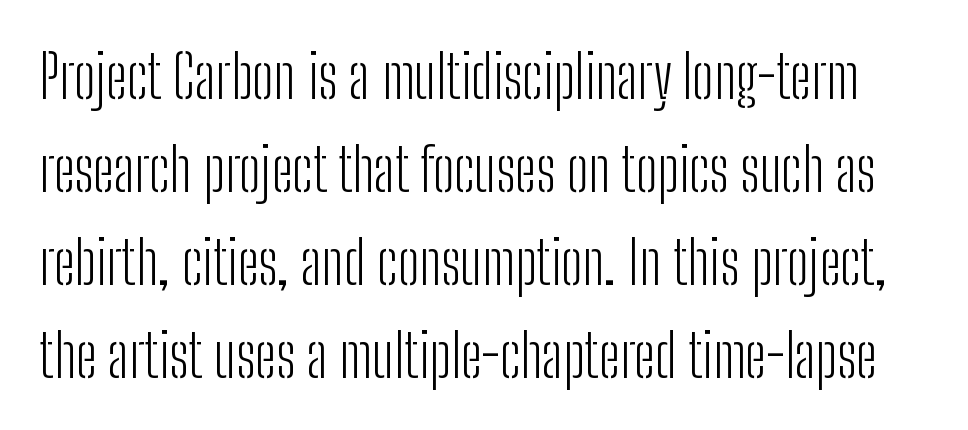
Vertically, the passage feels balanced, rows spaced as you'd expect. Rendered with straight, roman letterforms. The rendering uses natural spacing where letterforms have individual widths. What stands out about the letter spacing? Nothing — it is the standard amount. Honestly, there is no underline to notice here at all. The passage shown is not bold in any degree.
